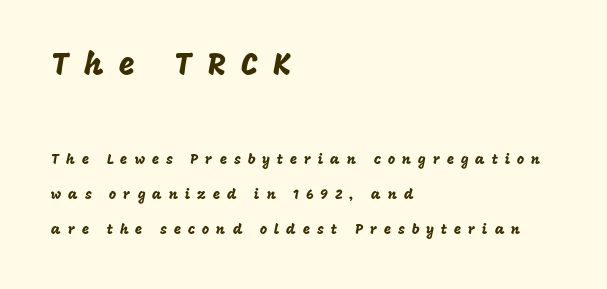
The image shows 31 px sans-serif type; set left-aligned, loose line spacing (2.49x), unusually wide letter spacing (+0.49 em), not underlined; the first (top) block is 2.21x larger; low stroke contrast and a large x-height.
